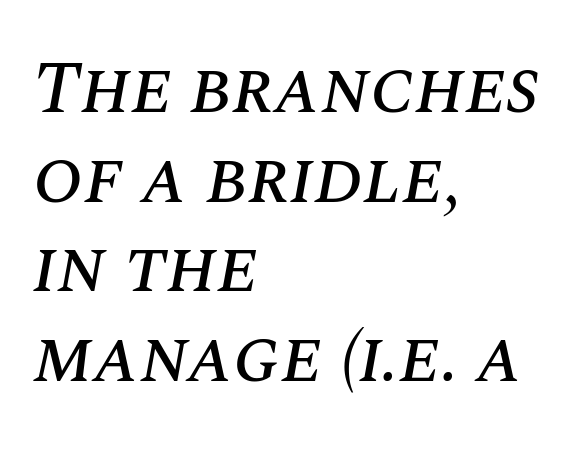
Q: Is the text italic (slanted)? A: Yes, it leans right by about 10 degrees.
Q: Is the text underlined? A: No.
Q: How is the paragraph aligned? A: Left-aligned.
Q: Is the spacing between letters normal or unusually wide? A: Normal.
Q: Width (condensed, normal, or wide)? A: Normal.
Q: Stroke contrast? A: Medium.
Q: x-height? A: Large.
Q: Monospaced? A: No.
